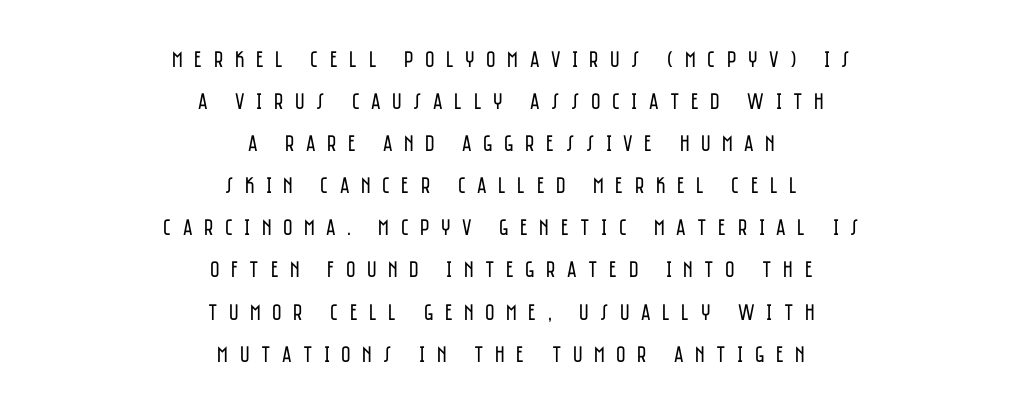
The typesetting does not lean heavy: it is not bold. What stands out about the letter spacing? Its width — letters are far apart. Only glyphs here, with clear space below each row. Does the copy run flush right? No — it is centered line by line.
